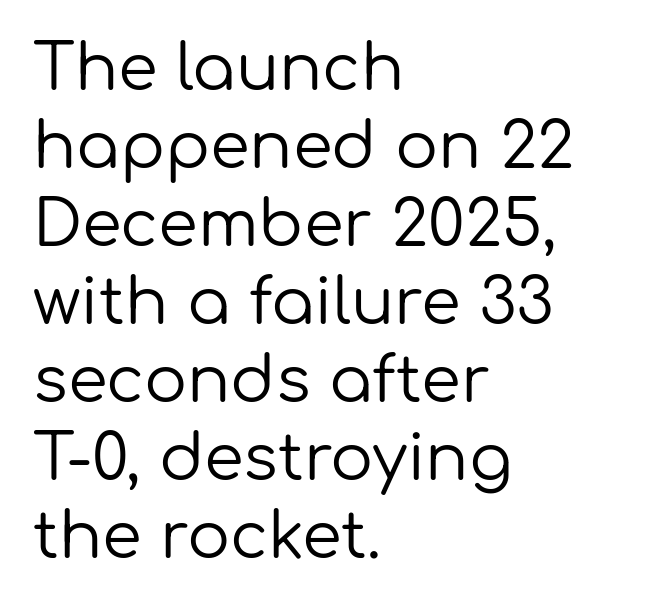
The image shows 64 px regular-weight sans-serif type, upright; set left-aligned, line spacing 1.22x, normal letter spacing, not underlined; low stroke contrast and a medium x-height.
